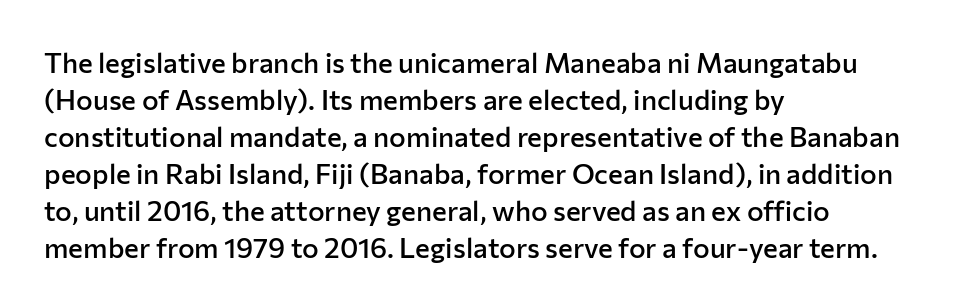
Q: Is the text bold? A: Semi-bold.
Q: Is the text italic (slanted)? A: No, it is upright.
Q: Is the typeface a serif or a sans-serif typeface? A: Sans-serif.
Q: Is the text underlined? A: No.
Q: How is the paragraph aligned? A: Left-aligned.
Q: Is the spacing between letters normal or unusually wide? A: Normal.
Q: Is the spacing between lines tight, normal or loose? A: Normal.
Q: Width (condensed, normal, or wide)? A: Normal.
Q: Stroke contrast? A: Low.
Q: x-height? A: Medium.
Q: Monospaced? A: No.
